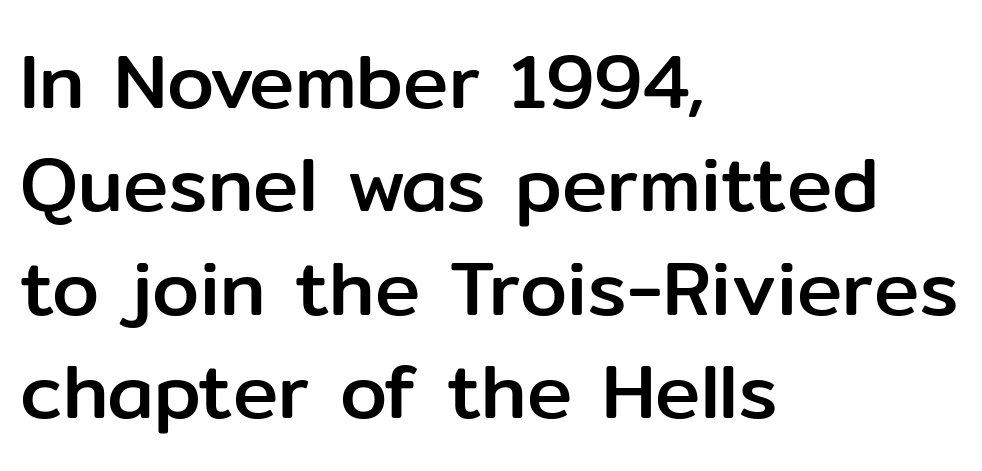
Q: Is the text italic (slanted)? A: No, it is upright.
Q: Is the typeface a serif or a sans-serif typeface? A: Sans-serif.
Q: Is the text underlined? A: No.
Q: How is the paragraph aligned? A: Left-aligned.
Q: Is the spacing between letters normal or unusually wide? A: Normal.
Q: Is the spacing between lines tight, normal or loose? A: Normal.
Q: Width (condensed, normal, or wide)? A: Normal.
Q: Stroke contrast? A: Low.
Q: x-height? A: Medium.
Q: Monospaced? A: No.
